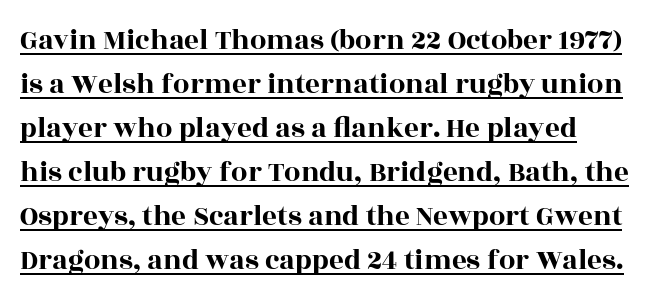
The image shows 29 px wide serif type, upright; set normal line spacing (1.52x), normal letter spacing, underlined; a large x-height.
